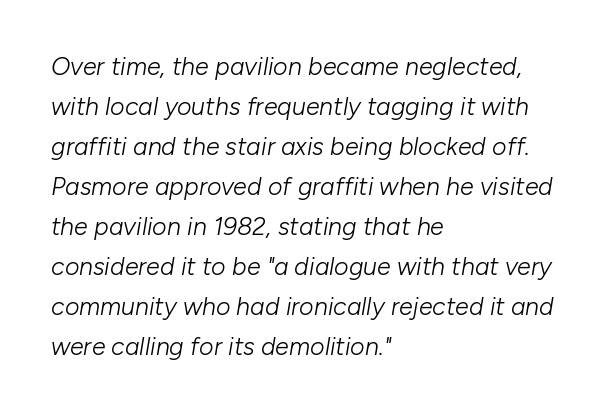
The image shows 25 px text type, italic (leaning right); set left-aligned, normal line spacing (1.6x), normal letter spacing, not underlined.
